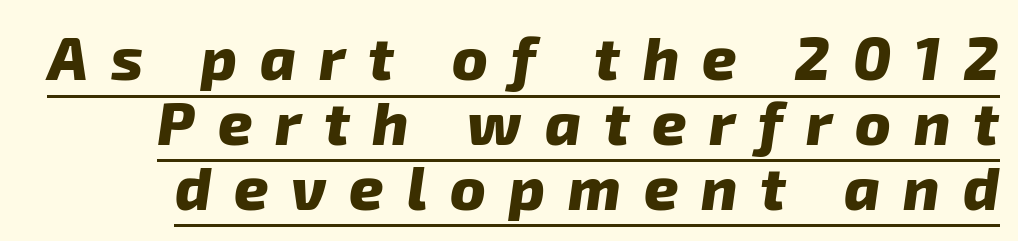
Q: Is the text bold? A: Yes.
Q: Is the typeface a serif or a sans-serif typeface? A: Sans-serif.
Q: Is the text underlined? A: Yes.
Q: Is the spacing between letters normal or unusually wide? A: Unusually wide.
Q: Is the spacing between lines tight, normal or loose? A: Tight.
Q: Width (condensed, normal, or wide)? A: Normal.
Q: Stroke contrast? A: Low.
Q: x-height? A: Medium.
Q: Monospaced? A: No.
